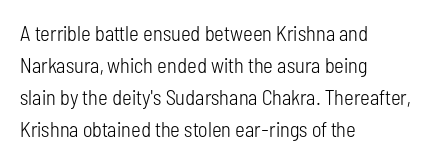
Vertical strokes here are truly vertical. The paragraph has a hard left edge and a soft right edge. The rendering uses a moderate line-height, typical for paragraphs. The cut favours lightness, reaching ordinary text weight at its darkest.
